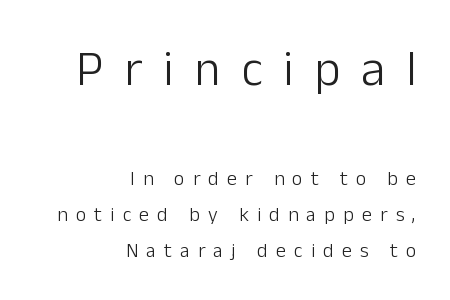
Q: Is the text bold? A: No.
Q: Is the text italic (slanted)? A: No, it is upright.
Q: Is the typeface a serif or a sans-serif typeface? A: Sans-serif.
Q: Is the text underlined? A: No.
Q: How is the paragraph aligned? A: Right-aligned.
Q: Is the spacing between letters normal or unusually wide? A: Unusually wide.
Q: Which block of text is set in a larger size, the first (top) or the second (bottom)? A: The first (top) one.
Q: Width (condensed, normal, or wide)? A: Normal.
Q: Stroke contrast? A: Low.
Q: x-height? A: Medium.
Q: Monospaced? A: No.
